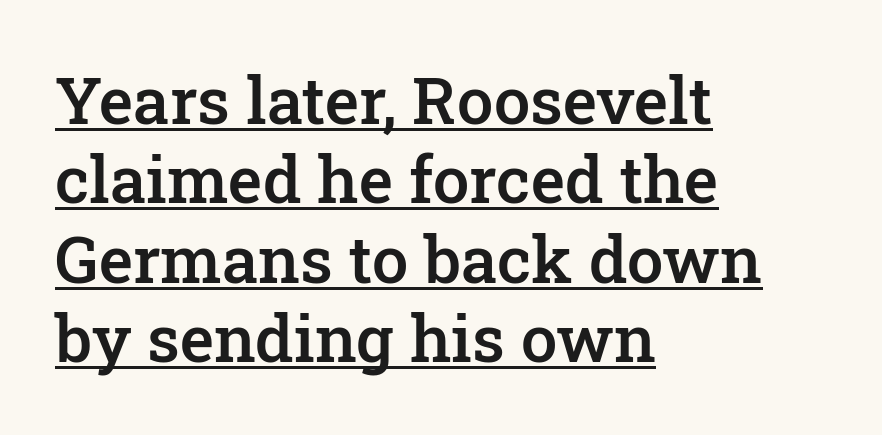
Q: Is the text bold? A: Semi-bold.
Q: Is the text italic (slanted)? A: No, it is upright.
Q: Is the typeface a serif or a sans-serif typeface? A: Serif.
Q: Is the text underlined? A: Yes.
Q: How is the paragraph aligned? A: Left-aligned.
Q: Is the spacing between letters normal or unusually wide? A: Normal.
Q: Width (condensed, normal, or wide)? A: Normal.
Q: Stroke contrast? A: Low.
Q: x-height? A: Medium.
Q: Monospaced? A: No.
